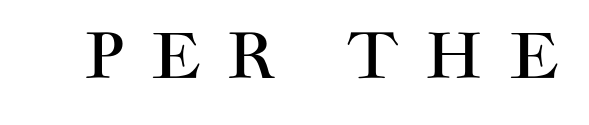
{"serif": "no", "italic": "no", "width": "normal", "stroke_contrast": "high", "x_height": "large", "monospaced": "no", "underline": "no", "letter_spacing": "wide", "letter_spacing_em": 0.44, "glyph_px": 62}
